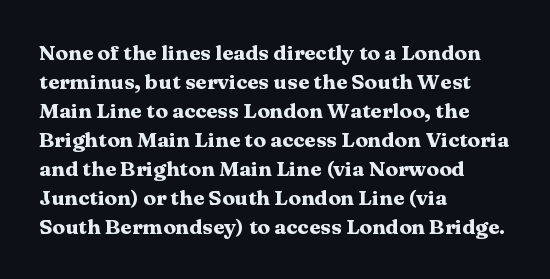
Q: Is the text bold? A: Yes.
Q: Is the text italic (slanted)? A: No, it is upright.
Q: Is the text underlined? A: No.
Q: How is the paragraph aligned? A: Left-aligned.
Q: Is the spacing between letters normal or unusually wide? A: Normal.
Q: Is the spacing between lines tight, normal or loose? A: Normal.
